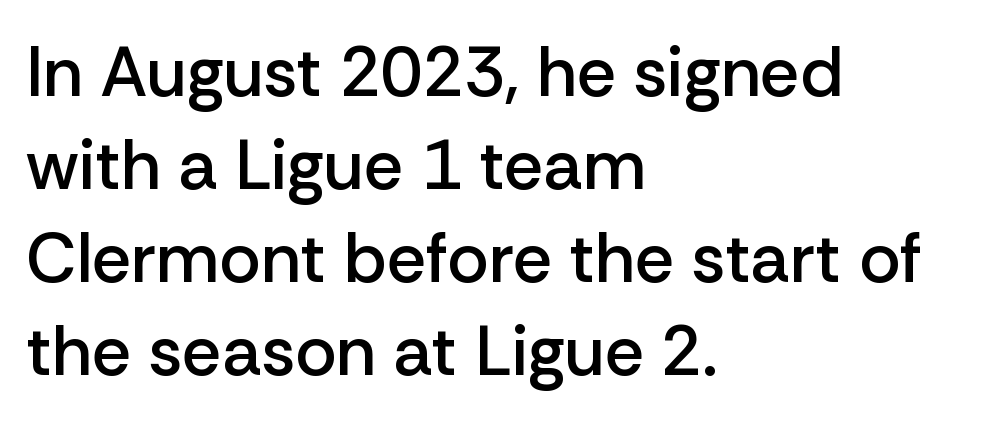
{"serif": "no", "italic": "no", "bold": "semi", "weight": "semibold", "width": "normal", "stroke_contrast": "low", "x_height": "medium", "monospaced": "no", "underline": "no", "align": "left", "line_spacing": "normal", "line_spacing_ratio": 1.33, "letter_spacing": "normal", "letter_spacing_em": 0.0, "glyph_px": 70}
